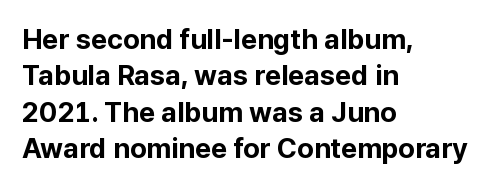
Q: Is the text bold? A: Yes.
Q: Is the text italic (slanted)? A: No, it is upright.
Q: Is the typeface a serif or a sans-serif typeface? A: Sans-serif.
Q: Is the text underlined? A: No.
Q: How is the paragraph aligned? A: Left-aligned.
Q: Is the spacing between letters normal or unusually wide? A: Normal.
Q: Is the spacing between lines tight, normal or loose? A: Normal.
Q: Width (condensed, normal, or wide)? A: Normal.
Q: Stroke contrast? A: Low.
Q: x-height? A: Medium.
Q: Monospaced? A: No.
